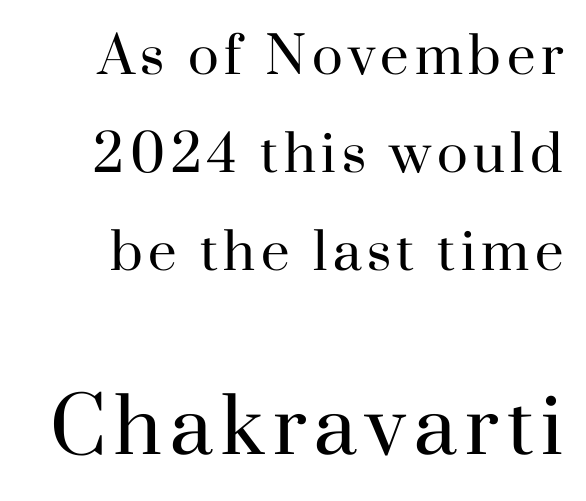
The image shows 76 px regular-weight serif type, upright; set loose line spacing (1.92x), not underlined; the second (bottom) block is 1.49x larger; high stroke contrast and a small x-height.
